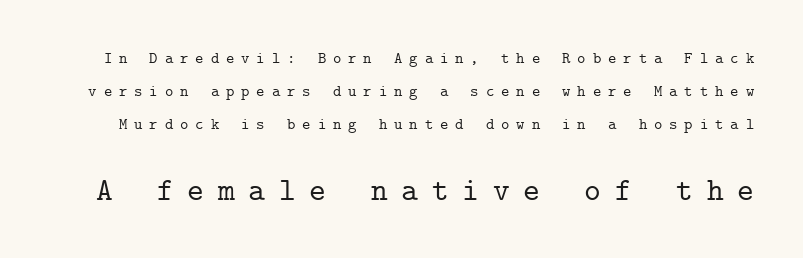
{"serif": "yes", "italic": "no", "width": "normal", "stroke_contrast": "low", "x_height": "medium", "monospaced": "yes", "underline": "no", "line_spacing": "loose", "line_spacing_ratio": 2.06, "letter_spacing": "wide", "letter_spacing_em": 0.43, "larger_block": "second", "size_ratio": 2.0, "glyph_px": 32}
